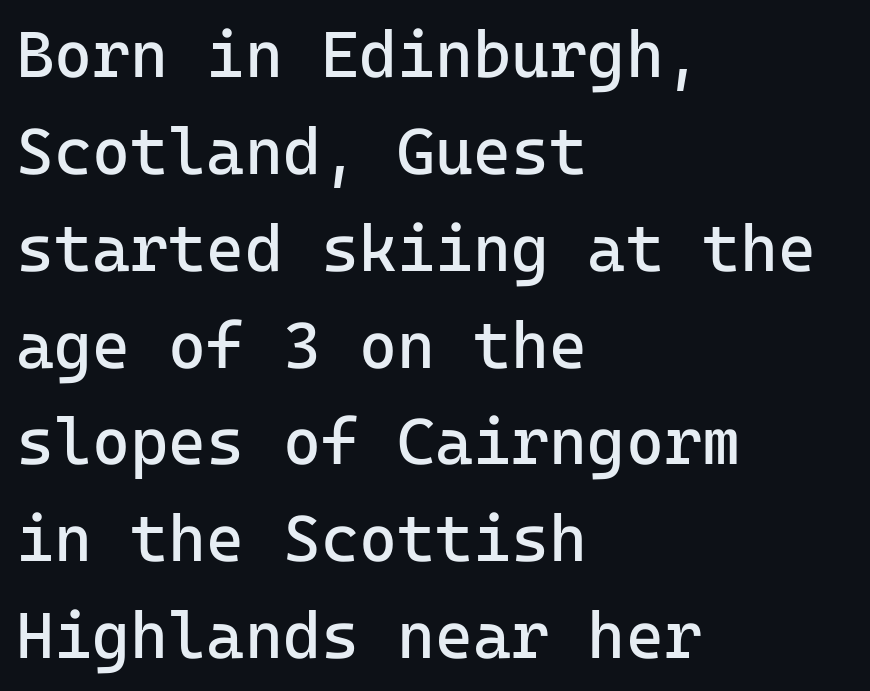
The image shows 65 px regular-weight sans-serif type, upright; set left-aligned, normal line spacing (1.49x), normal letter spacing, not underlined; low stroke contrast and a medium x-height.
